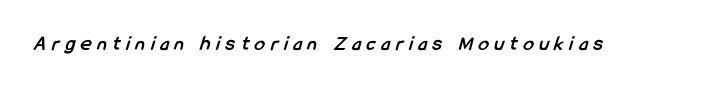
The passage shown is not underscored anywhere. Each glyph is drawn with heavy, bold strokes. The line texture is sparse and dotted thanks to wide tracking.
